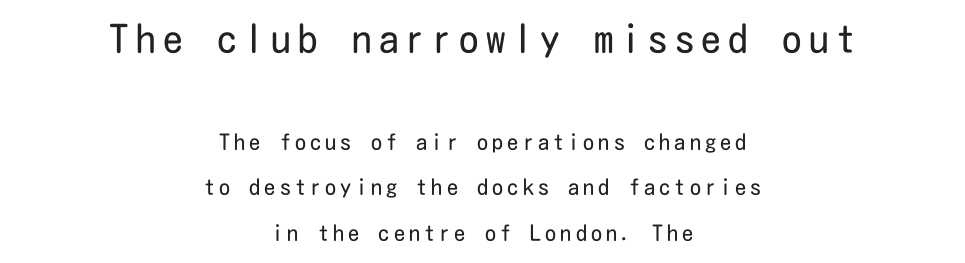
Horizontally, the lines are justified to the midpoint only. Bigger letters appear in the top chunk; the bottom chunk is reduced. The designer went with a sans here, leaving each stem footless. Do the letters lean? They stand straight. A typesetter would call this leading open, well beyond the default. Anything drawn beneath the words? Only blank space.
